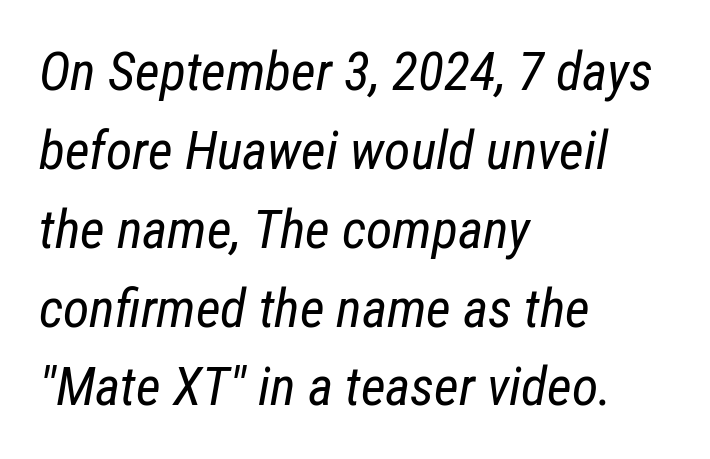
{"italic": "yes", "lean": "right", "slant_degrees": 12, "bold": "no", "weight": "regular", "width": "condensed", "stroke_contrast": "low", "x_height": "medium", "monospaced": "no", "underline": "no", "align": "left", "line_spacing": "normal", "line_spacing_ratio": 1.46, "letter_spacing": "normal", "letter_spacing_em": 0.0, "glyph_px": 54}
